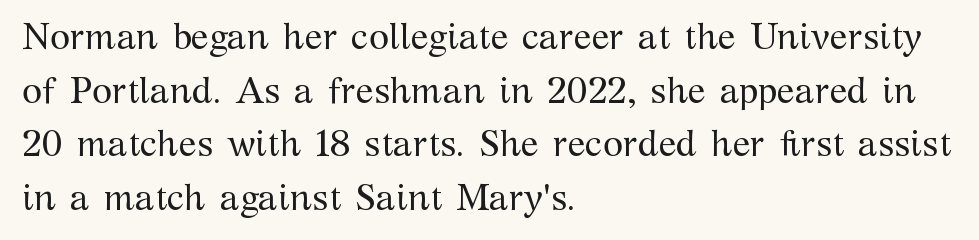
The image shows 37 px regular-weight serif type, upright; set left-aligned, normal line spacing (1.45x), normal letter spacing, not underlined; medium stroke contrast and a medium x-height.
